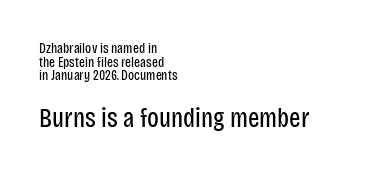
{"italic": "no", "bold": "no", "underline": "no", "align": "left", "line_spacing": "tight", "line_spacing_ratio": 0.97, "letter_spacing": "normal", "letter_spacing_em": 0.0, "larger_block": "second", "size_ratio": 1.93, "glyph_px": 27}
